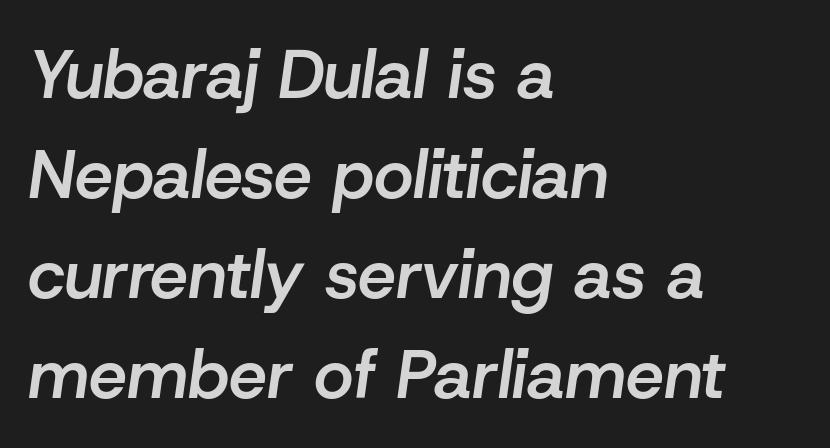
Q: Is the text bold? A: Semi-bold.
Q: Is the text italic (slanted)? A: Yes, it leans right by about 8 degrees.
Q: Is the text underlined? A: No.
Q: How is the paragraph aligned? A: Left-aligned.
Q: Is the spacing between letters normal or unusually wide? A: Normal.
Q: Is the spacing between lines tight, normal or loose? A: Normal.
Q: Width (condensed, normal, or wide)? A: Normal.
Q: Stroke contrast? A: Low.
Q: x-height? A: Medium.
Q: Monospaced? A: No.
